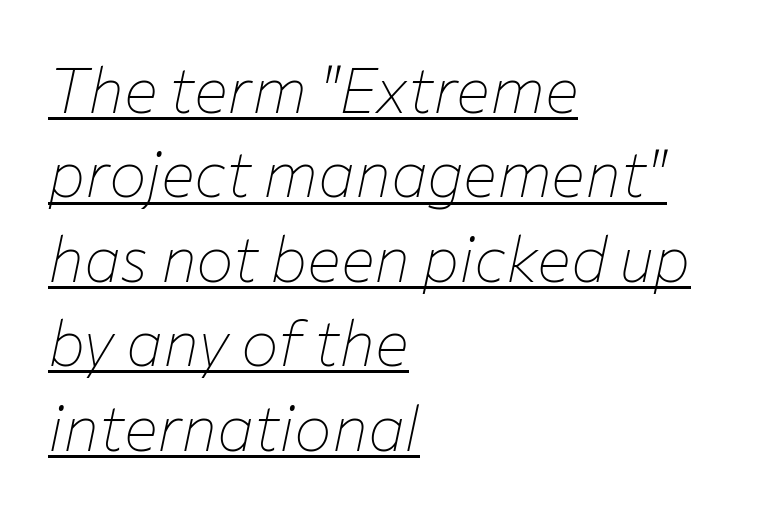
Q: Is the text bold? A: No.
Q: Is the text italic (slanted)? A: Yes, it leans right by about 12 degrees.
Q: Is the text underlined? A: Yes.
Q: How is the paragraph aligned? A: Left-aligned.
Q: Is the spacing between letters normal or unusually wide? A: Normal.
Q: Is the spacing between lines tight, normal or loose? A: Normal.
Q: Width (condensed, normal, or wide)? A: Normal.
Q: Stroke contrast? A: Low.
Q: x-height? A: Medium.
Q: Monospaced? A: No.
